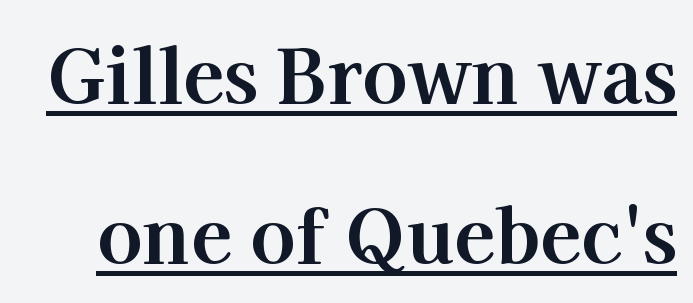
{"serif": "yes", "italic": "no", "bold": "yes", "weight": "bold", "width": "normal", "stroke_contrast": "high", "x_height": "medium", "monospaced": "no", "underline": "yes", "line_spacing": "loose", "line_spacing_ratio": 2.13, "letter_spacing": "normal", "letter_spacing_em": 0.0, "glyph_px": 75}
